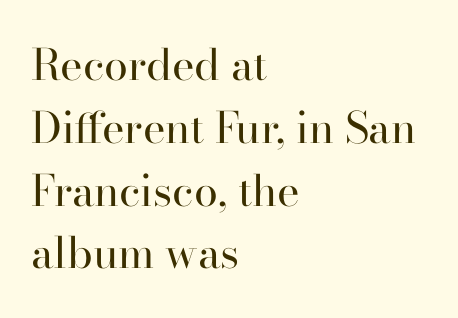
{"serif": "yes", "italic": "no", "bold": "no", "weight": "regular", "width": "normal", "stroke_contrast": "high", "x_height": "small", "monospaced": "no", "underline": "no", "align": "left", "line_spacing": "normal", "line_spacing_ratio": 1.46, "letter_spacing": "normal", "letter_spacing_em": 0.0, "glyph_px": 43}
